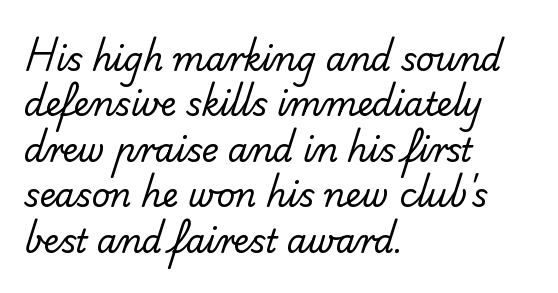
{"serif": "no", "bold": "no", "weight": "regular", "width": "normal", "stroke_contrast": "low", "x_height": "small", "monospaced": "no", "underline": "no", "align": "left", "line_spacing": "normal", "line_spacing_ratio": 1.42, "letter_spacing": "normal", "letter_spacing_em": 0.0, "glyph_px": 32}
